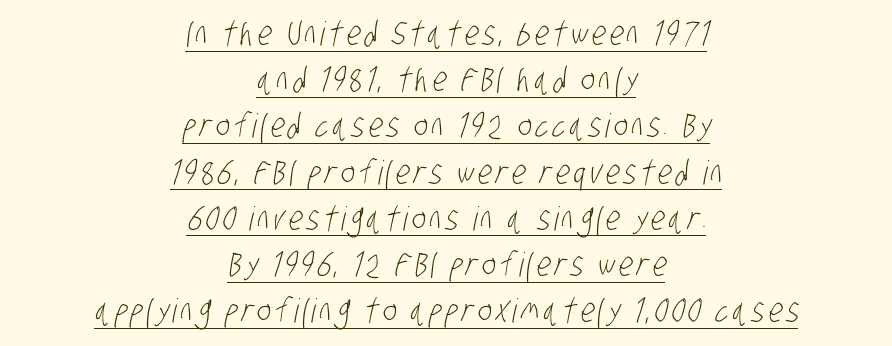
Quick note: underline on. Serifs: no, the terminals of the letterforms are clean. The rendering uses natural spacing where letterforms have individual widths. The face looks like a standard text weight, possibly lighter. Caption: multi-line text, centered on the measure. What's the leading like? Ordinary, nothing unusual.
